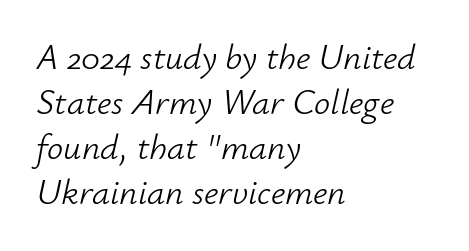
The image shows 36 px light type, italic (leaning right); set left-aligned, normal line spacing (1.25x), normal letter spacing, not underlined; low stroke contrast and a small x-height.
